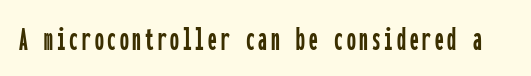
{"serif": "no", "italic": "no", "width": "condensed", "stroke_contrast": "low", "x_height": "medium", "monospaced": "yes", "underline": "no", "glyph_px": 35}
